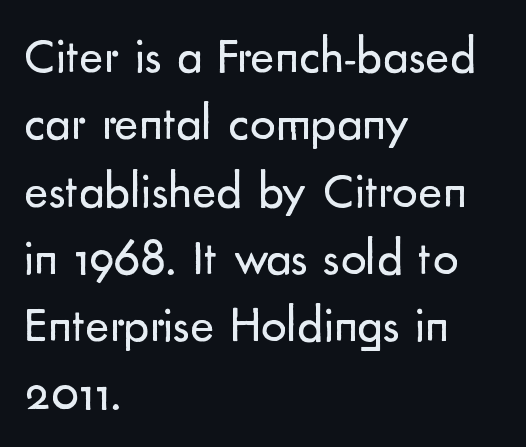
{"serif": "no", "italic": "no", "bold": "no", "weight": "regular", "width": "normal", "stroke_contrast": "low", "x_height": "small", "monospaced": "no", "underline": "no", "align": "left", "line_spacing": "normal", "line_spacing_ratio": 1.32, "letter_spacing": "normal", "letter_spacing_em": 0.0, "glyph_px": 51}
